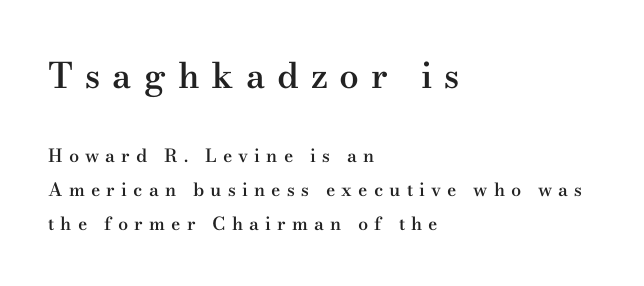
{"serif": "yes", "italic": "no", "bold": "semi", "weight": "semibold", "width": "wide", "stroke_contrast": "medium", "x_height": "small", "monospaced": "no", "underline": "no", "align": "left", "line_spacing_ratio": 1.87, "letter_spacing": "wide", "letter_spacing_em": 0.34, "larger_block": "first", "size_ratio": 1.94, "glyph_px": 35}
